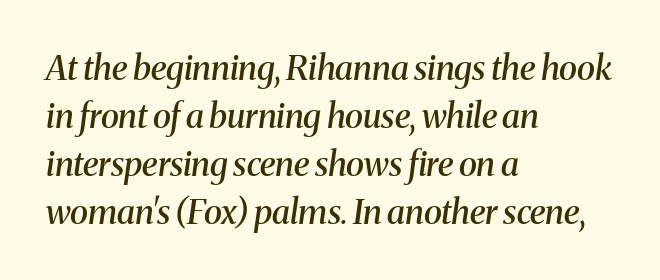
The image shows 34 px semibold serif type, italic (leaning right); set left-aligned, normal line spacing (1.41x), normal letter spacing, not underlined; medium stroke contrast and a medium x-height.
